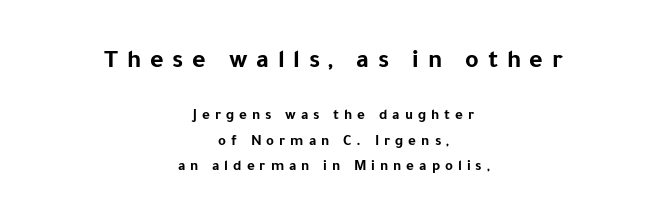
Is the letter spacing exaggerated? Yes — the characters are pushed far apart. The leading is moderate, giving the passage an even texture. The typesetter chose a symmetrical, centered arrangement here. Type without underlining. Caption: bold face, heavy strokes.
